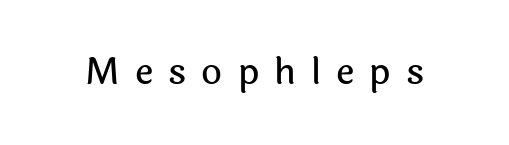
Q: Is the text italic (slanted)? A: No, it is upright.
Q: Is the typeface a serif or a sans-serif typeface? A: Sans-serif.
Q: Is the text underlined? A: No.
Q: Is the spacing between letters normal or unusually wide? A: Unusually wide.
Q: Width (condensed, normal, or wide)? A: Normal.
Q: x-height? A: Medium.
Q: Monospaced? A: No.
